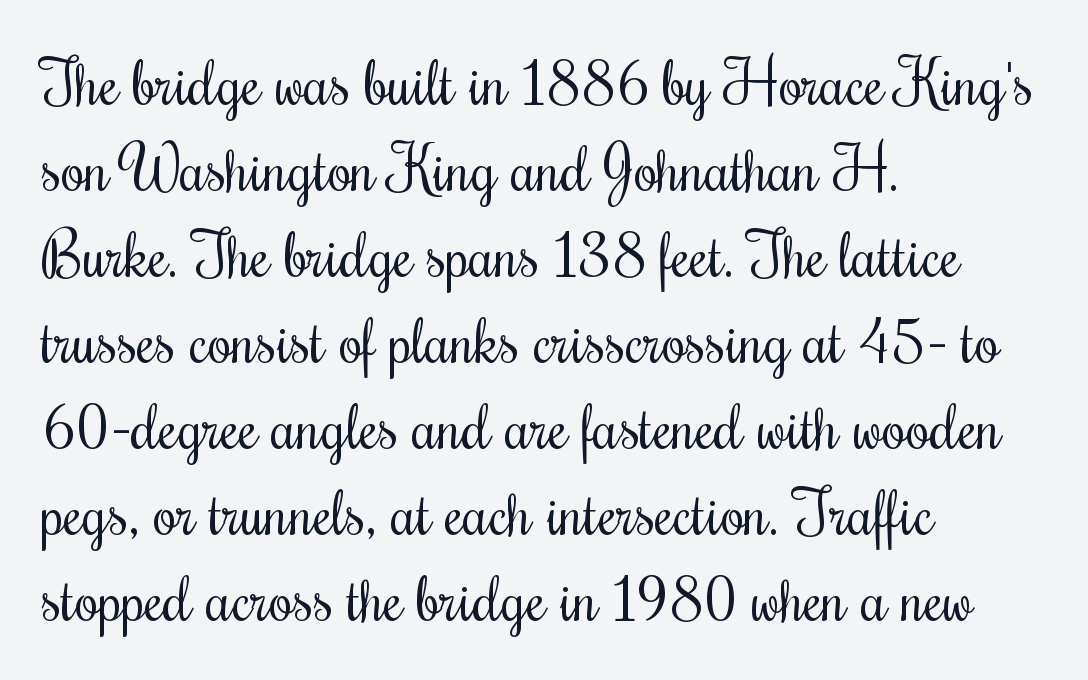
These lines are rendered in a variable-pitch font. Line starts are locked; line ends wander. How would I describe the line gaps? Plain and ordinary. Vertical stems look standard width or narrower in stroke.
